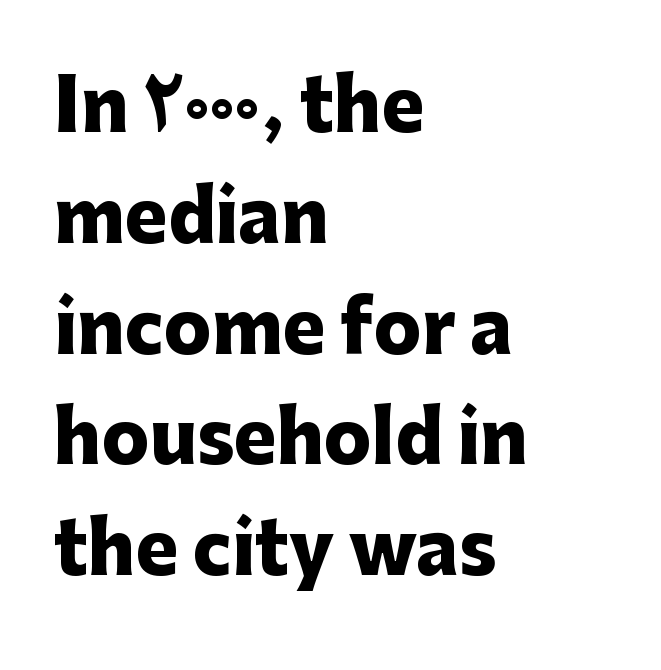
{"serif": "no", "italic": "no", "bold": "yes", "weight": "heavy", "width": "normal", "stroke_contrast": "low", "x_height": "medium", "monospaced": "no", "underline": "no", "align": "left", "line_spacing": "normal", "line_spacing_ratio": 1.56, "letter_spacing": "normal", "letter_spacing_em": 0.0, "glyph_px": 71}
